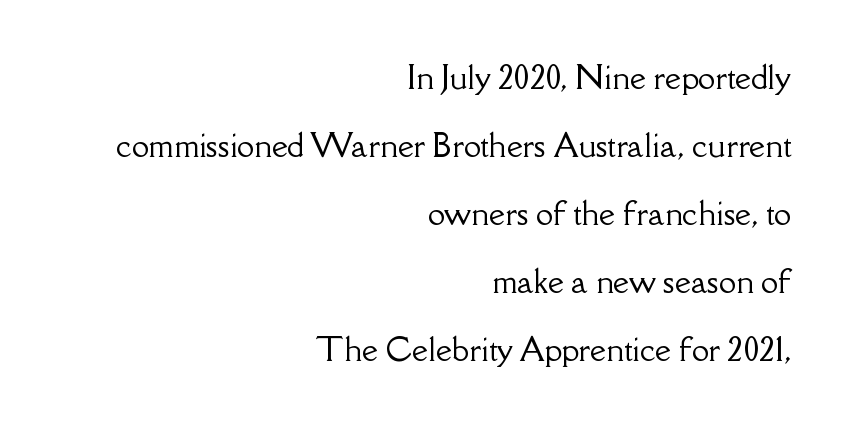
{"serif": "yes", "italic": "no", "width": "normal", "stroke_contrast": "low", "x_height": "small", "monospaced": "no", "underline": "no", "align": "right", "line_spacing": "loose", "line_spacing_ratio": 2.19, "letter_spacing": "normal", "letter_spacing_em": 0.0, "glyph_px": 31}
